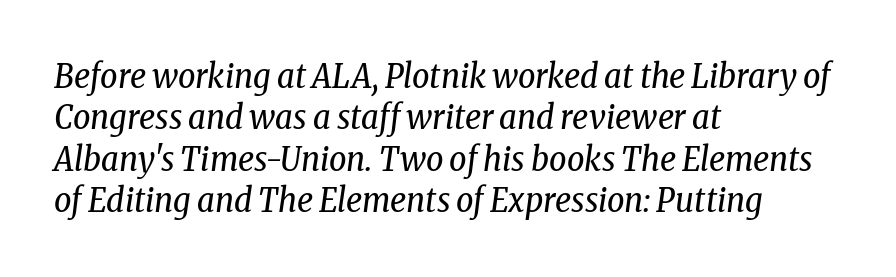
{"serif": "yes", "italic": "yes", "lean": "right", "slant_degrees": 8, "bold": "no", "weight": "regular", "width": "condensed", "stroke_contrast": "low", "x_height": "medium", "monospaced": "no", "underline": "no", "align": "left", "line_spacing_ratio": 1.22, "letter_spacing": "normal", "letter_spacing_em": 0.0, "glyph_px": 34}
